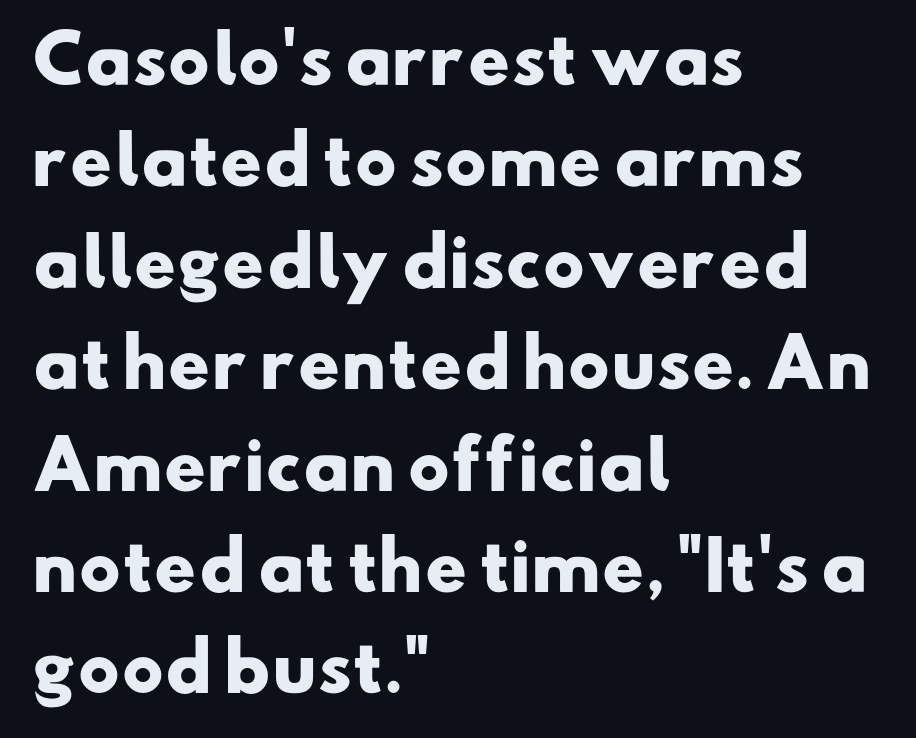
Q: Is the text bold? A: Yes.
Q: Is the typeface a serif or a sans-serif typeface? A: Sans-serif.
Q: Is the text underlined? A: No.
Q: How is the paragraph aligned? A: Left-aligned.
Q: Is the spacing between letters normal or unusually wide? A: Normal.
Q: Is the spacing between lines tight, normal or loose? A: Normal.
Q: Width (condensed, normal, or wide)? A: Wide.
Q: Stroke contrast? A: Low.
Q: x-height? A: Small.
Q: Monospaced? A: No.
